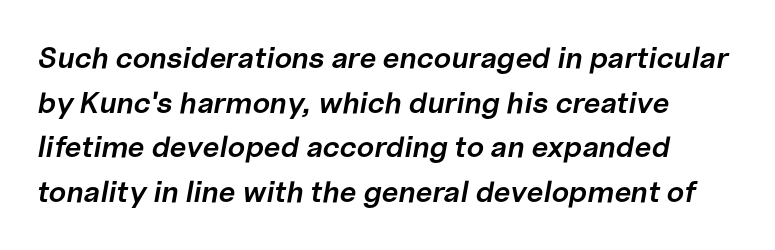
The image shows 30 px semibold type, italic (leaning right); set normal line spacing (1.49x), normal letter spacing, not underlined; low stroke contrast and a medium x-height.
